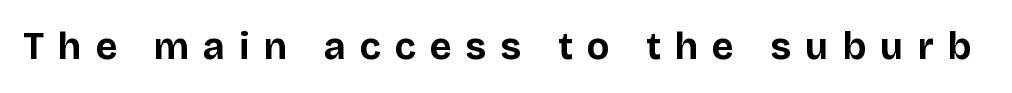
{"serif": "no", "italic": "no", "bold": "yes", "weight": "bold", "width": "normal", "stroke_contrast": "low", "x_height": "large", "monospaced": "no", "underline": "no", "letter_spacing": "wide", "letter_spacing_em": 0.37, "glyph_px": 38}
